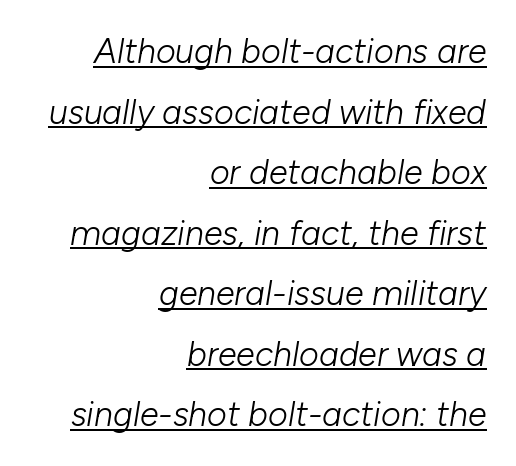
{"italic": "yes", "lean": "right", "slant_degrees": 10, "bold": "no", "weight": "light", "width": "normal", "stroke_contrast": "low", "x_height": "medium", "monospaced": "no", "underline": "yes", "align": "right", "line_spacing_ratio": 1.78, "letter_spacing": "normal", "letter_spacing_em": 0.0, "glyph_px": 34}
